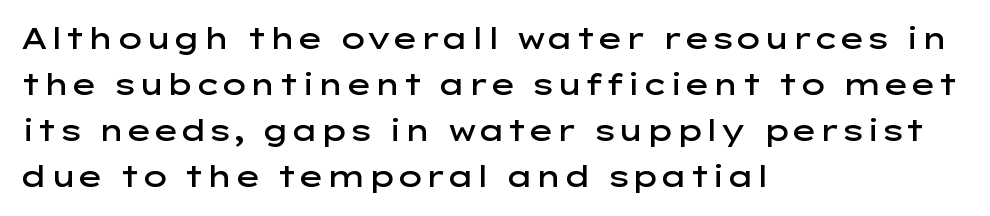
Q: Is the text bold? A: Semi-bold.
Q: Is the text italic (slanted)? A: No, it is upright.
Q: Is the typeface a serif or a sans-serif typeface? A: Sans-serif.
Q: Is the text underlined? A: No.
Q: How is the paragraph aligned? A: Left-aligned.
Q: Is the spacing between letters normal or unusually wide? A: Normal.
Q: Is the spacing between lines tight, normal or loose? A: Normal.
Q: Width (condensed, normal, or wide)? A: Wide.
Q: Stroke contrast? A: Low.
Q: x-height? A: Medium.
Q: Monospaced? A: No.
